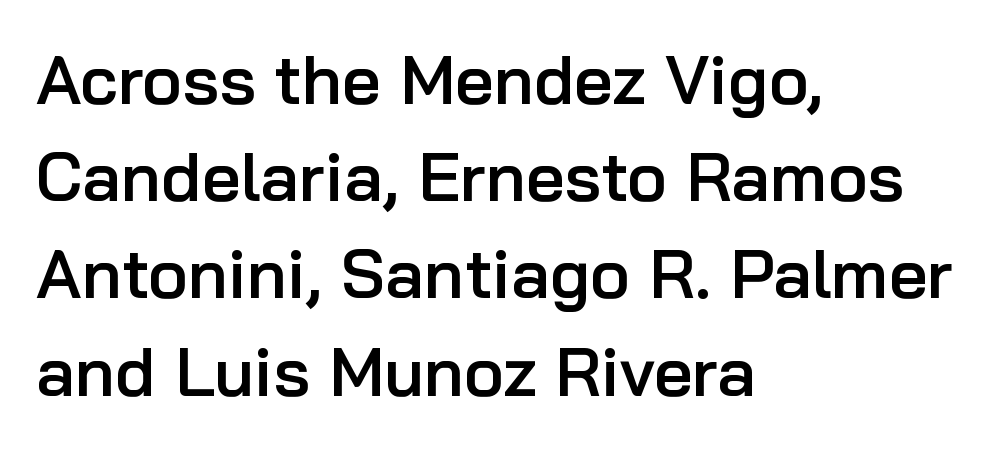
Q: Is the text bold? A: Semi-bold.
Q: Is the text italic (slanted)? A: No, it is upright.
Q: Is the typeface a serif or a sans-serif typeface? A: Sans-serif.
Q: Is the text underlined? A: No.
Q: How is the paragraph aligned? A: Left-aligned.
Q: Is the spacing between letters normal or unusually wide? A: Normal.
Q: Is the spacing between lines tight, normal or loose? A: Normal.
Q: Width (condensed, normal, or wide)? A: Normal.
Q: Stroke contrast? A: Low.
Q: x-height? A: Medium.
Q: Monospaced? A: No.
